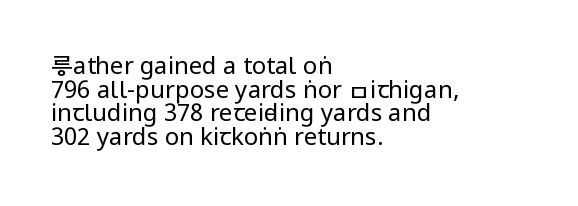
{"italic": "no", "bold": "no", "underline": "no", "align": "left", "line_spacing": "tight", "line_spacing_ratio": 0.98, "letter_spacing": "normal", "letter_spacing_em": 0.0, "glyph_px": 24}
